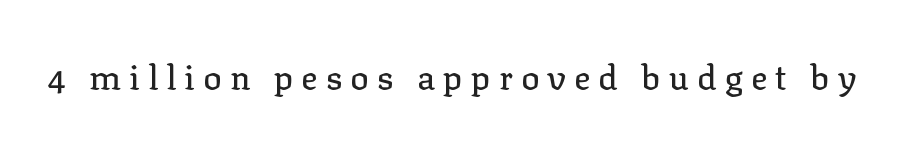
The image shows 34 px serif type, upright; set unusually wide letter spacing (+0.24 em), not underlined; low stroke contrast and a medium x-height.
